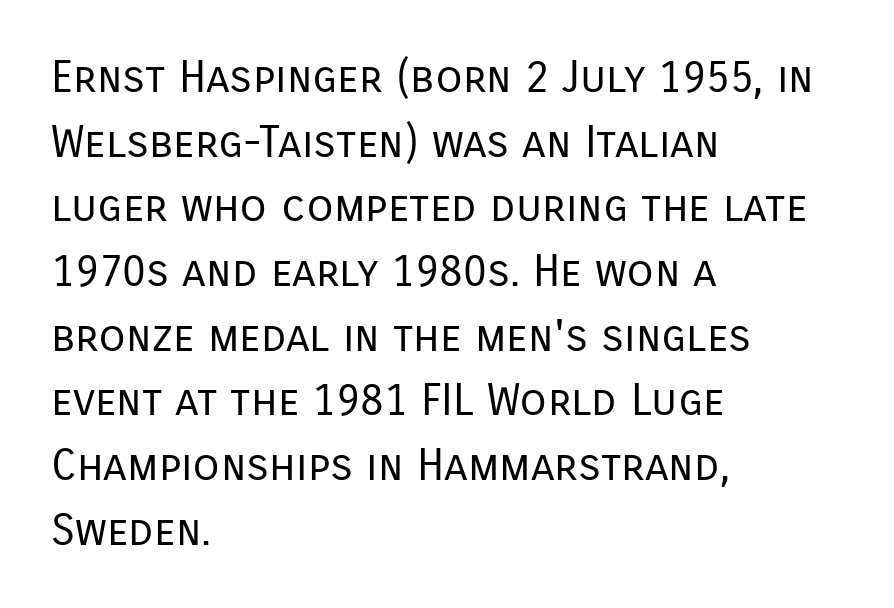
{"serif": "no", "italic": "no", "bold": "no", "weight": "regular", "width": "normal", "stroke_contrast": "low", "x_height": "medium", "monospaced": "no", "underline": "no", "align": "left", "line_spacing": "normal", "line_spacing_ratio": 1.47, "letter_spacing": "normal", "letter_spacing_em": 0.0, "glyph_px": 44}
